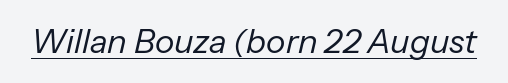
Q: Is the text bold? A: No.
Q: Is the text italic (slanted)? A: Yes, it leans right by about 13 degrees.
Q: Is the text underlined? A: Yes.
Q: Is the spacing between letters normal or unusually wide? A: Normal.
Q: Width (condensed, normal, or wide)? A: Normal.
Q: Stroke contrast? A: Low.
Q: x-height? A: Medium.
Q: Monospaced? A: No.
